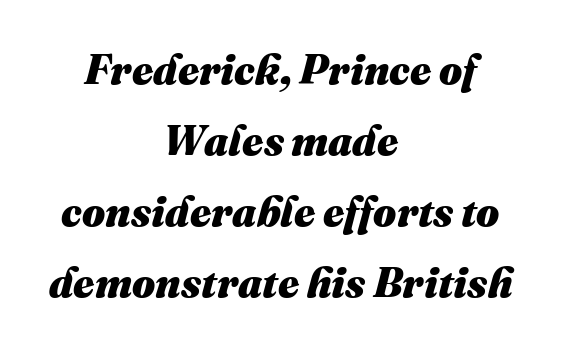
{"italic": "yes", "lean": "right", "slant_degrees": 16, "bold": "yes", "weight": "heavy", "width": "normal", "stroke_contrast": "medium", "x_height": "medium", "monospaced": "no", "underline": "no", "align": "center", "line_spacing_ratio": 1.73, "letter_spacing": "normal", "letter_spacing_em": 0.0, "glyph_px": 41}
